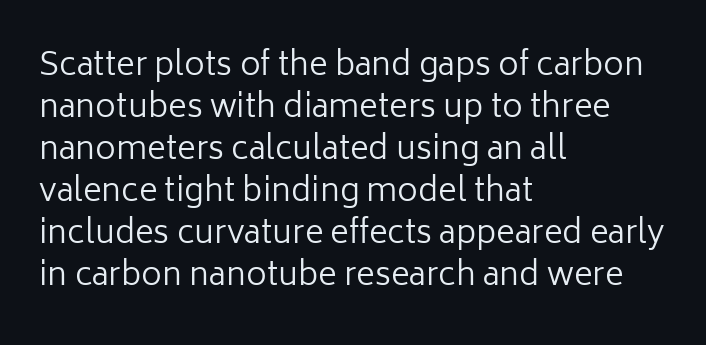
The image shows 32 px regular-weight sans-serif type, upright; set left-aligned, normal line spacing (1.31x), normal letter spacing, not underlined; low stroke contrast and a medium x-height.
